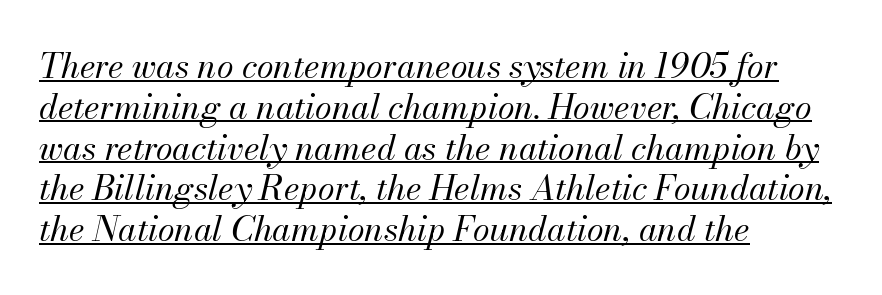
Q: Is the text bold? A: No.
Q: Is the text italic (slanted)? A: Yes, it leans right by about 13 degrees.
Q: Is the text underlined? A: Yes.
Q: How is the paragraph aligned? A: Left-aligned.
Q: Is the spacing between letters normal or unusually wide? A: Normal.
Q: Width (condensed, normal, or wide)? A: Normal.
Q: Stroke contrast? A: Medium.
Q: x-height? A: Small.
Q: Monospaced? A: No.
